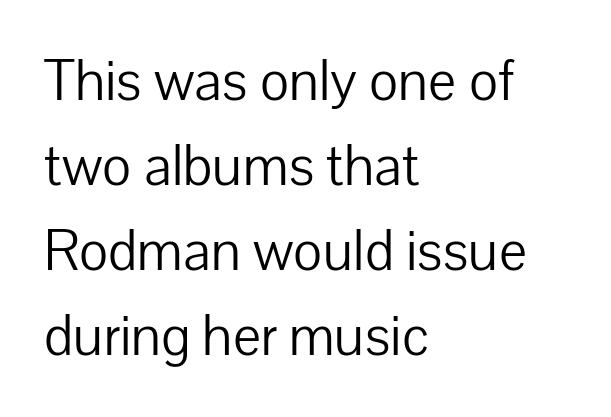
Q: Is the text bold? A: No.
Q: Is the text italic (slanted)? A: No, it is upright.
Q: Is the typeface a serif or a sans-serif typeface? A: Sans-serif.
Q: Is the text underlined? A: No.
Q: How is the paragraph aligned? A: Left-aligned.
Q: Is the spacing between letters normal or unusually wide? A: Normal.
Q: Is the spacing between lines tight, normal or loose? A: Normal.
Q: Width (condensed, normal, or wide)? A: Normal.
Q: Stroke contrast? A: Low.
Q: x-height? A: Medium.
Q: Monospaced? A: No.
